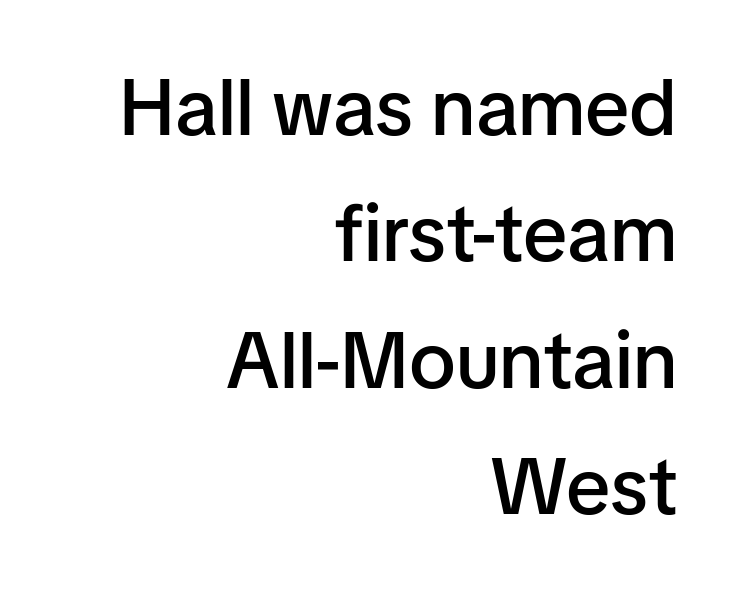
Varying glyph widths throughout — classic text-font behaviour. Summary of vertical rhythm: regular, with standard interline spacing. Ordinary non-slanted type is in use. Emphasis by weight is partial: semibold. The strip under each line holds only bare page. Compared with a flush-left layout, this one pins lines to the opposite, right side.
